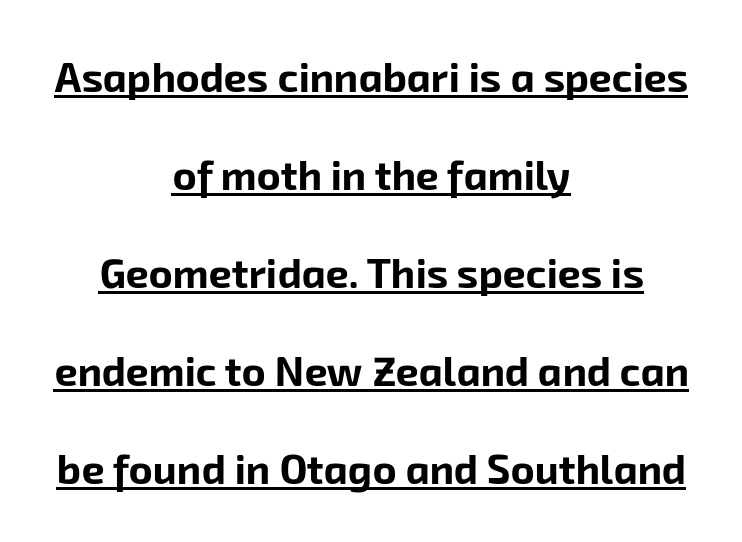
The image shows 41 px bold sans-serif type; set centered, loose line spacing (2.39x), normal letter spacing, underlined; low stroke contrast and a medium x-height.
